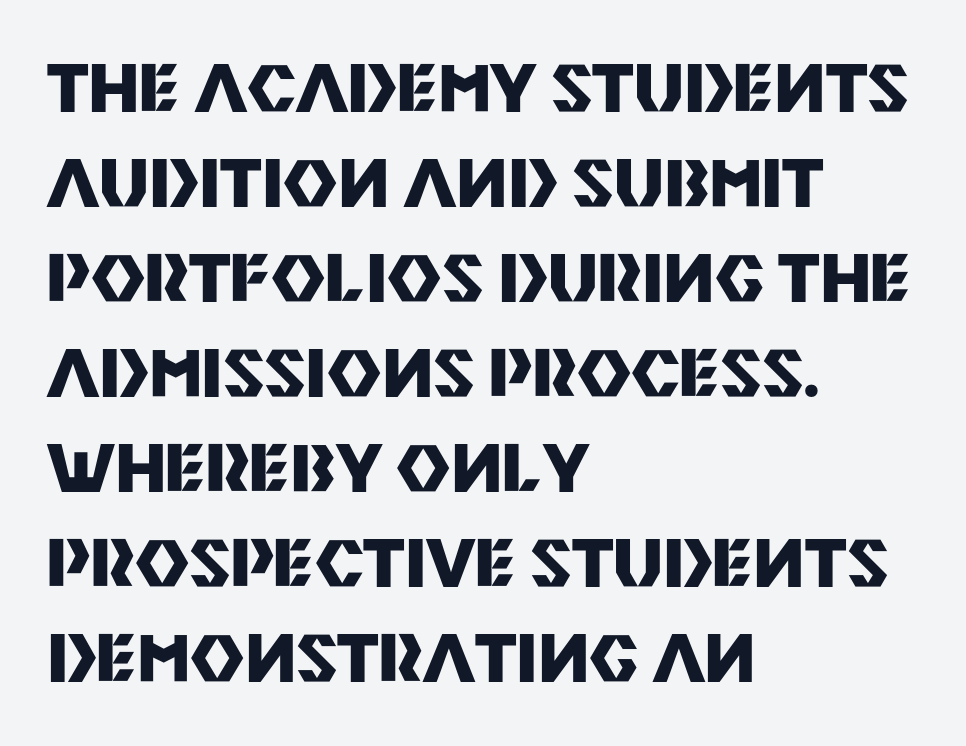
You'd pick this weight for a headline — it's a proper bold. Think of a printed novel: that variable character pitch is what you see here. Standard letterfit; no display-style spreading of the glyphs. The face used here is a sans, in the tradition of grotesques and geometrics. The rows are spaced the way most documents space them. Descender tails drop into unmarked territory.
